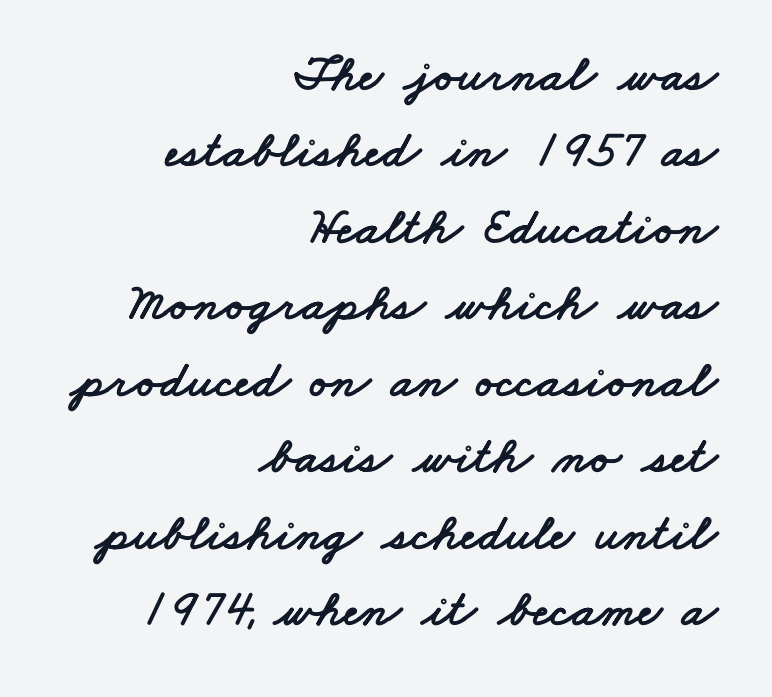
The image shows 52 px wide sans-serif type; set right-aligned, normal line spacing (1.47x), normal letter spacing, not underlined; low stroke contrast and a small x-height.
